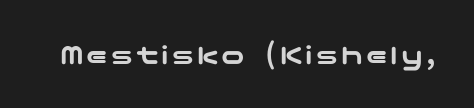
{"serif": "no", "italic": "no", "width": "wide", "stroke_contrast": "low", "x_height": "medium", "underline": "no", "glyph_px": 29}
